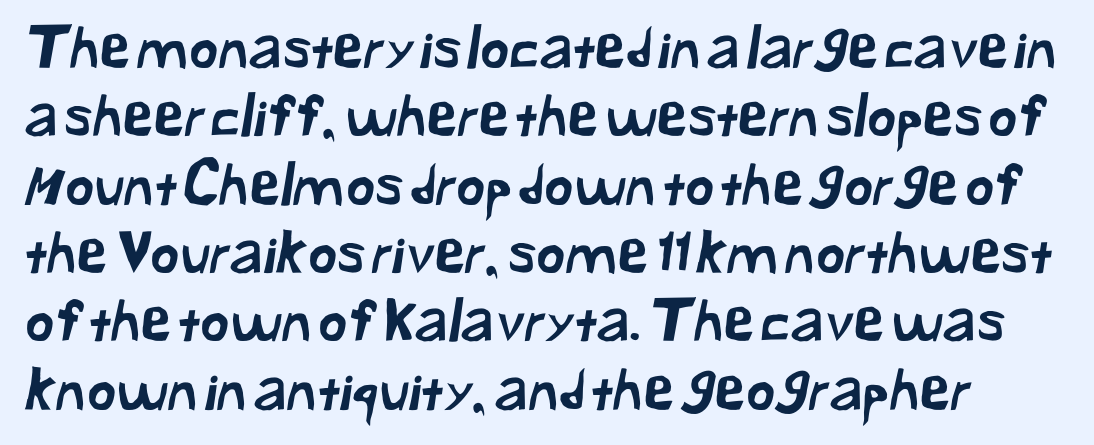
The image shows 56 px sans-serif type; set line spacing 1.22x, normal letter spacing, not underlined; low stroke contrast and a medium x-height.
